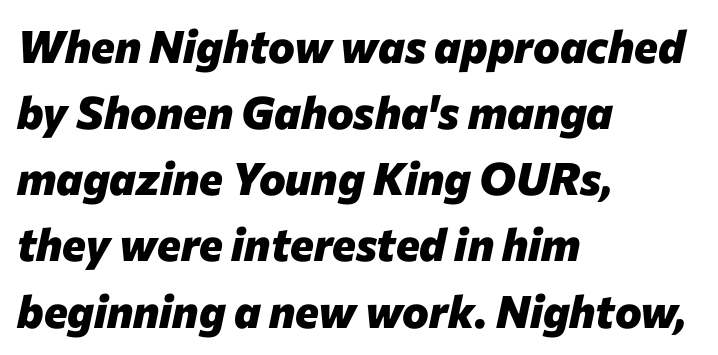
The image shows 45 px heavy type, italic (leaning right); set left-aligned, normal line spacing (1.47x), normal letter spacing, not underlined; low stroke contrast and a medium x-height.
